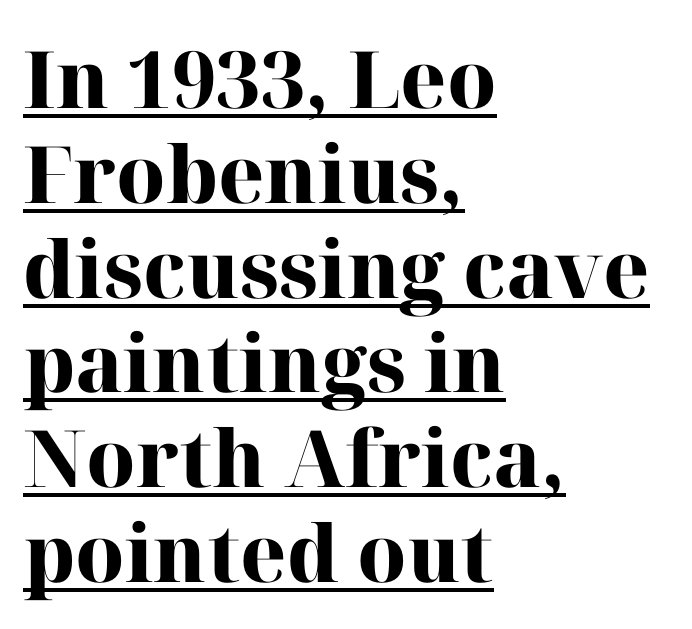
Q: Is the text bold? A: Yes.
Q: Is the text italic (slanted)? A: No, it is upright.
Q: Is the typeface a serif or a sans-serif typeface? A: Serif.
Q: Is the text underlined? A: Yes.
Q: How is the paragraph aligned? A: Left-aligned.
Q: Is the spacing between letters normal or unusually wide? A: Normal.
Q: Width (condensed, normal, or wide)? A: Normal.
Q: Stroke contrast? A: High.
Q: x-height? A: Medium.
Q: Monospaced? A: No.
